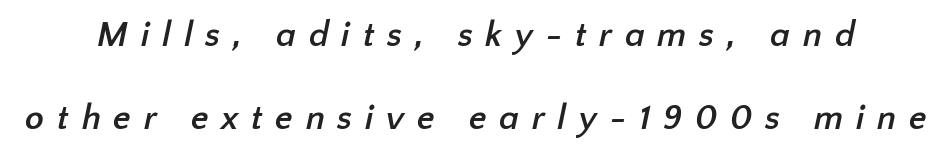
On the weight axis this lands at bold, roughly 700. Type without underlining. You could not count columns in this text — the font is proportionally spaced. This sample uses a sans-serif face. Does extra space separate the letters? Yes, quite a lot of it.
